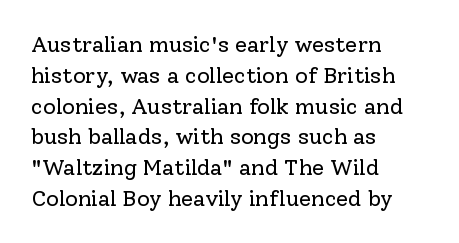
Q: Is the text bold? A: No.
Q: Is the text italic (slanted)? A: No, it is upright.
Q: Is the text underlined? A: No.
Q: How is the paragraph aligned? A: Left-aligned.
Q: Is the spacing between letters normal or unusually wide? A: Normal.
Q: Is the spacing between lines tight, normal or loose? A: Normal.
